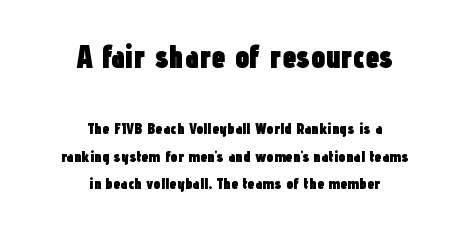
The rendering uses a bold face; every stroke is thick and dark. Grotesque or geometric, the face here clearly has no serifs. If you folded the block vertically in half, each line would mirror itself in length. Posture: vertical.
